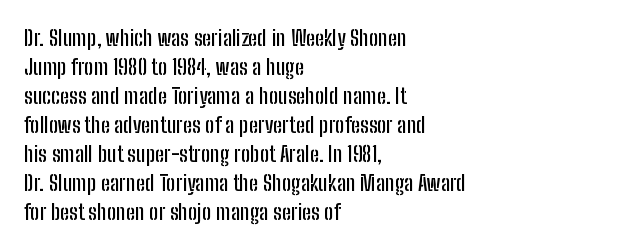
Q: Is the text italic (slanted)? A: No, it is upright.
Q: Is the text underlined? A: No.
Q: How is the paragraph aligned? A: Left-aligned.
Q: Is the spacing between letters normal or unusually wide? A: Normal.
Q: Is the spacing between lines tight, normal or loose? A: Normal.
